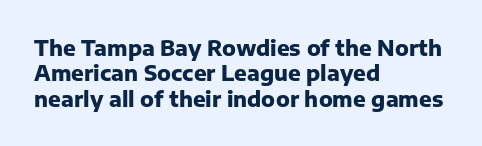
The gaps between neighbouring characters are ordinary and unremarkable. Heavy, bold letterforms. Posture: straight, roman, zero tilt. Caption: multi-line text, flush left, ragged right. Clear beneath every line of the passage.
